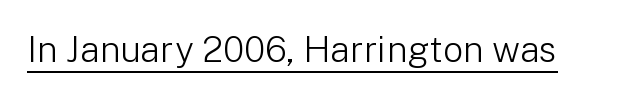
The image shows 36 px light sans-serif type, upright; set normal letter spacing, underlined; low stroke contrast and a medium x-height.
